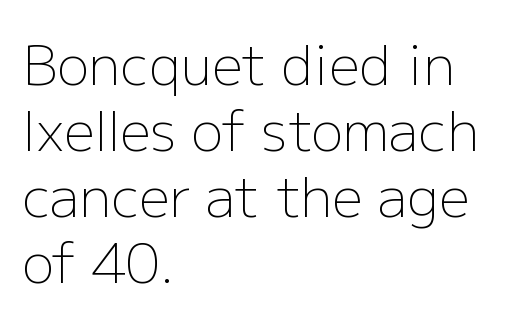
The zone under the glyphs is completely vacant. Posture: straight, roman, zero tilt. Nothing unusual about the tracking: characters are spaced as the font intends. A typesetter would call this proportional, since set widths differ per character. Check where the strokes stop: nothing finishes them off — pure sans. Nothing heavy about these letters — not bold at all.
